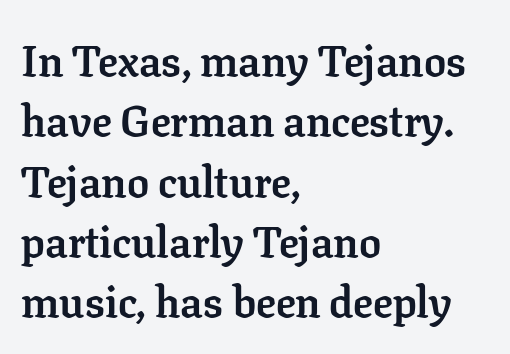
{"serif": "yes", "italic": "no", "bold": "yes", "weight": "semibold", "width": "normal", "stroke_contrast": "low", "x_height": "medium", "monospaced": "no", "underline": "no", "align": "left", "line_spacing": "normal", "line_spacing_ratio": 1.37, "letter_spacing": "normal", "letter_spacing_em": 0.0, "glyph_px": 44}
